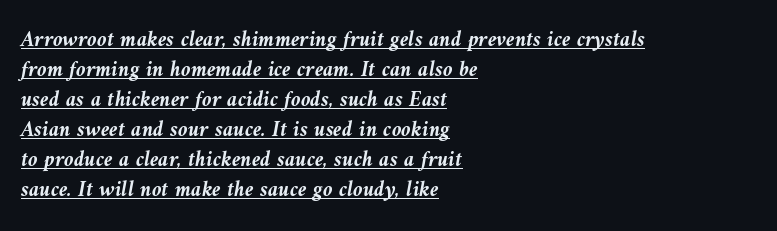
In CSS terms this would be text-align: left. Students, note that the glyphs here touch the page at normal intervals. This is heavy type, rendered in bold. Honestly, the row spacing looks completely unremarkable. Tall strokes in this sample are angled rather than plumb.
